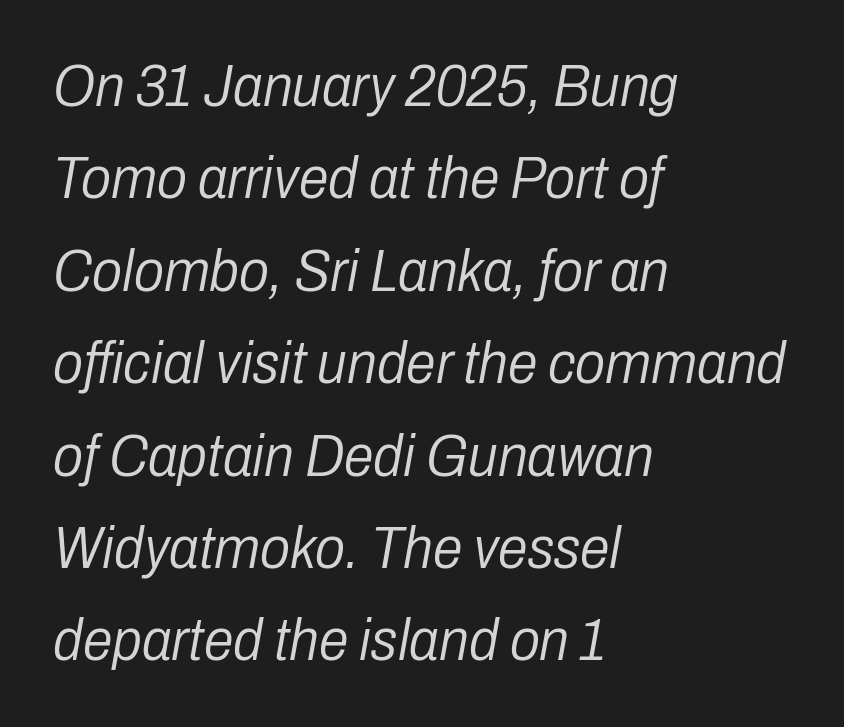
{"italic": "yes", "lean": "right", "slant_degrees": 10, "bold": "no", "weight": "light", "width": "condensed", "stroke_contrast": "low", "x_height": "medium", "monospaced": "no", "underline": "no", "align": "left", "line_spacing": "normal", "line_spacing_ratio": 1.54, "letter_spacing": "normal", "letter_spacing_em": 0.0, "glyph_px": 60}
